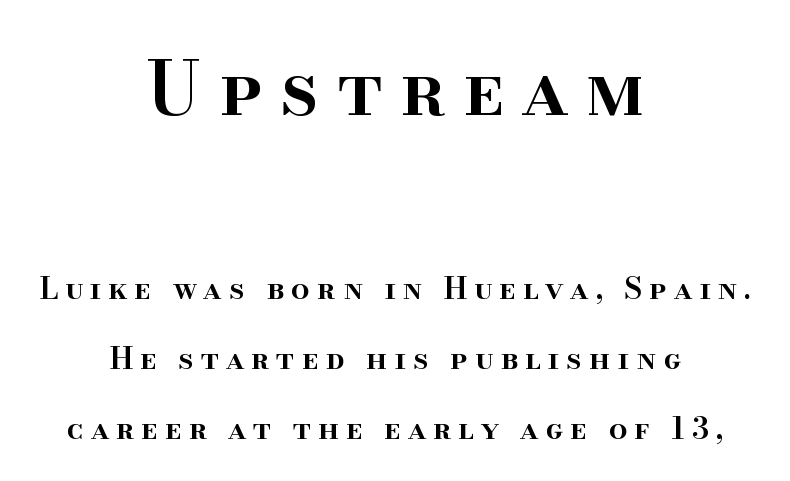
Honestly, the rows look like they've been pulled way apart. In CSS terms this would be text-align: center. In terms of letterspacing, this is a distinctly airy, spread setting. Posture: straight, roman, zero tilt. Each letter's strokes conclude with small projecting serifs.
